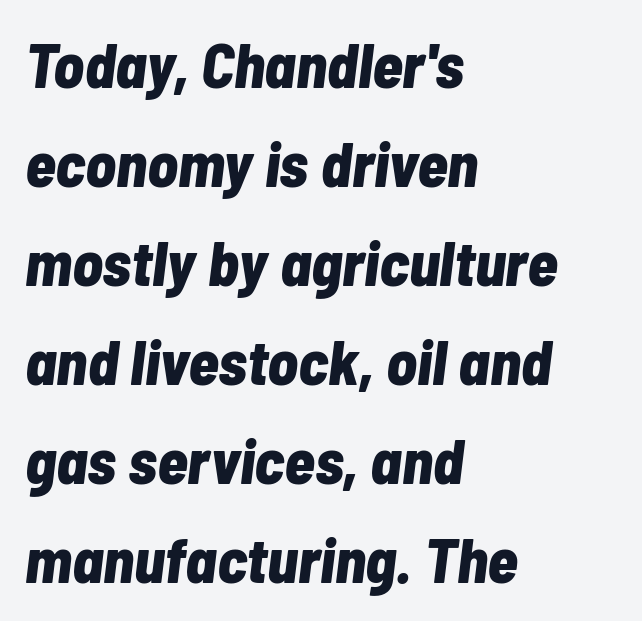
Is the block centered? No — it sits flush against the left margin. No word sits above an underline. In terms of leading, this rendering sits right in the middle. You could call the tracking neutral — neither tight nor loose.
